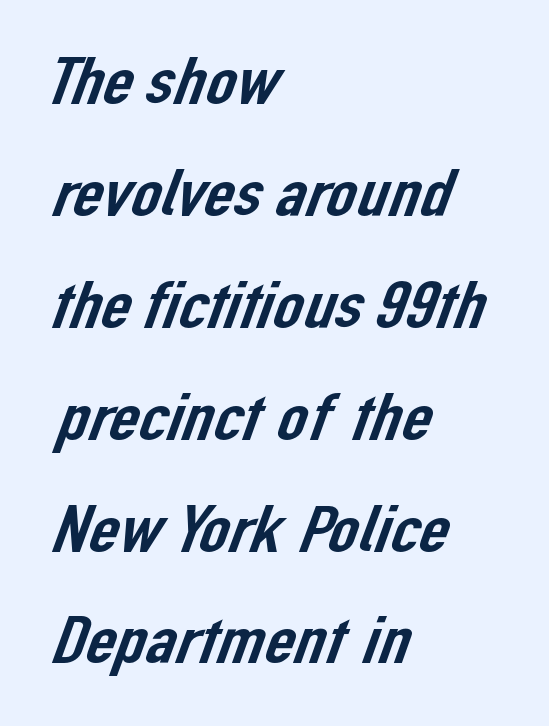
These lines are set flush left with a ragged right edge. How would I describe the line gaps? Plain and ordinary. The face used here is proportionally spaced, like ordinary book or web type. The zone under the glyphs is completely vacant.
